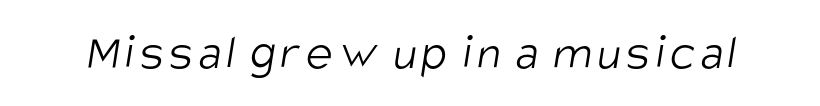
The image shows 50 px light, condensed sans-serif type; set not underlined; low stroke contrast and a large x-height.
